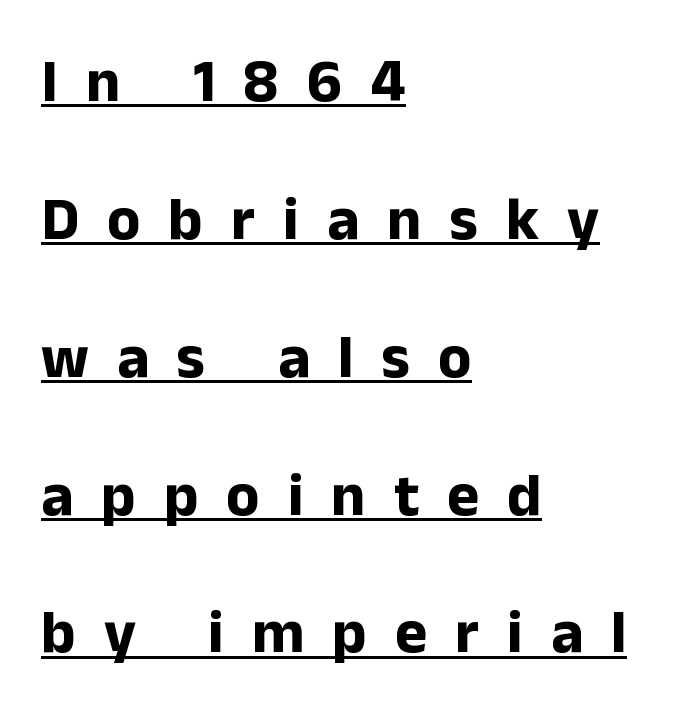
{"serif": "no", "italic": "no", "bold": "yes", "weight": "bold", "width": "normal", "stroke_contrast": "low", "x_height": "medium", "monospaced": "no", "underline": "yes", "align": "left", "line_spacing": "loose", "line_spacing_ratio": 2.26, "letter_spacing": "wide", "letter_spacing_em": 0.46, "glyph_px": 61}
